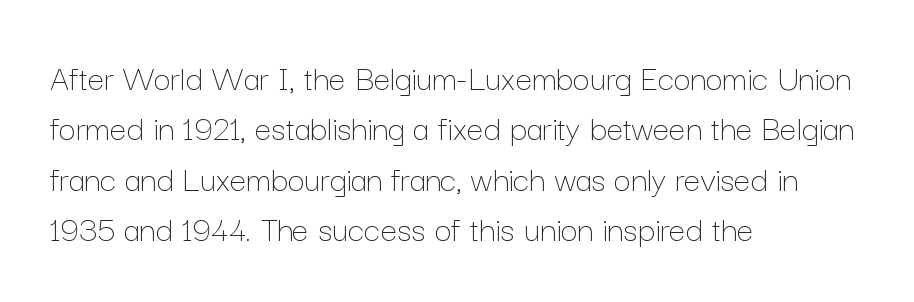
{"italic": "no", "bold": "no", "weight": "thin", "width": "normal", "stroke_contrast": "low", "x_height": "medium", "monospaced": "no", "underline": "no", "align": "left", "line_spacing": "normal", "line_spacing_ratio": 1.36, "letter_spacing": "normal", "letter_spacing_em": 0.0, "glyph_px": 37}
